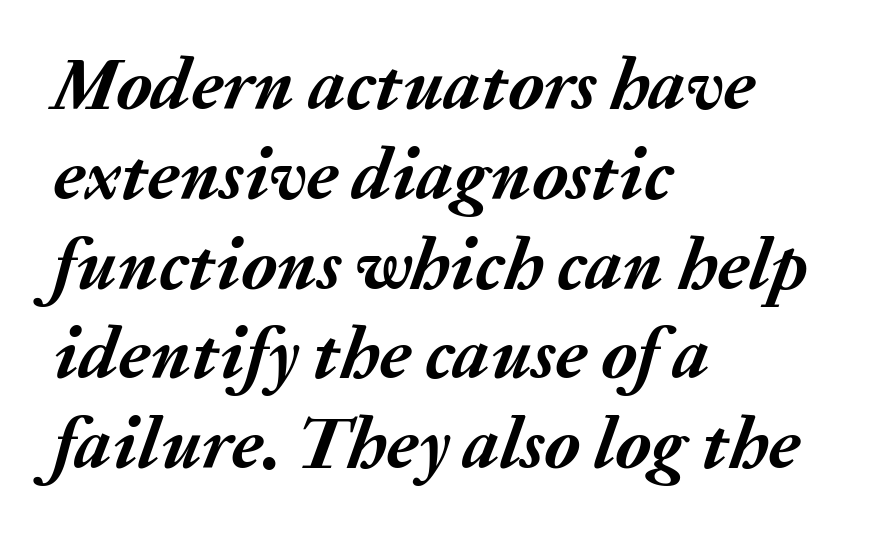
The image shows 73 px semibold type, italic (leaning right); set left-aligned, line spacing 1.23x, normal letter spacing, not underlined; medium stroke contrast and a medium x-height.
